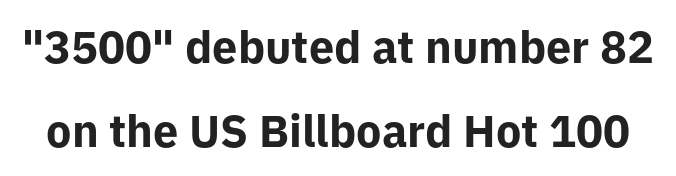
{"serif": "no", "italic": "no", "bold": "yes", "weight": "bold", "width": "normal", "stroke_contrast": "low", "x_height": "medium", "monospaced": "no", "underline": "no", "line_spacing_ratio": 1.86, "letter_spacing": "normal", "letter_spacing_em": 0.0, "glyph_px": 45}
